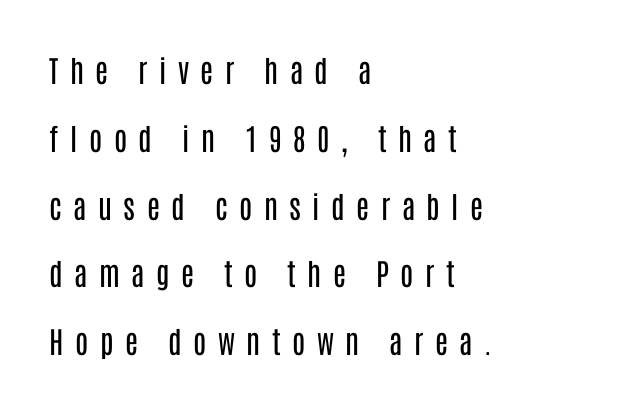
Q: Is the text bold? A: No.
Q: Is the text italic (slanted)? A: No, it is upright.
Q: Is the typeface a serif or a sans-serif typeface? A: Sans-serif.
Q: Is the text underlined? A: No.
Q: How is the paragraph aligned? A: Left-aligned.
Q: Is the spacing between letters normal or unusually wide? A: Unusually wide.
Q: Is the spacing between lines tight, normal or loose? A: Loose.
Q: Width (condensed, normal, or wide)? A: Condensed.
Q: Stroke contrast? A: Low.
Q: x-height? A: Large.
Q: Monospaced? A: No.
